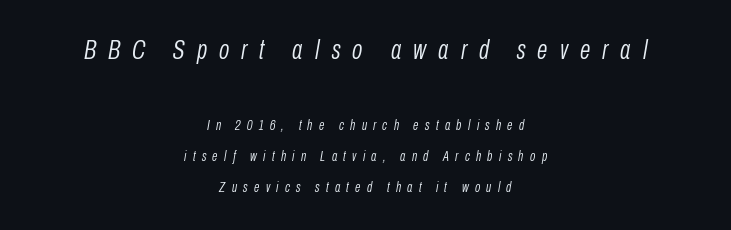
Q: Is the text bold? A: No.
Q: Is the text italic (slanted)? A: Yes, it leans right by about 10 degrees.
Q: Is the text underlined? A: No.
Q: How is the paragraph aligned? A: Centered.
Q: Is the spacing between letters normal or unusually wide? A: Unusually wide.
Q: Is the spacing between lines tight, normal or loose? A: Loose.
Q: Which block of text is set in a larger size, the first (top) or the second (bottom)? A: The first (top) one.
